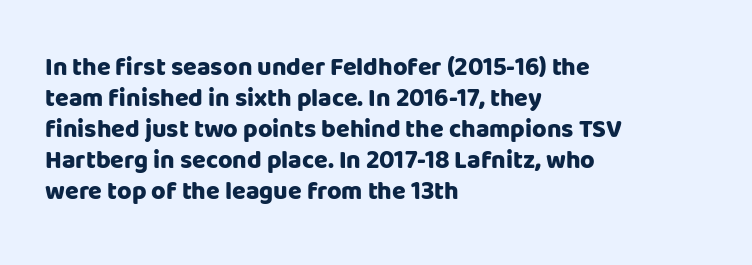
You'd pick this weight for a headline — it's a proper bold. Upright lettering throughout. Nothing unusual about the tracking: characters are spaced as the font intends. Check the space under the baseline: it is left empty.
